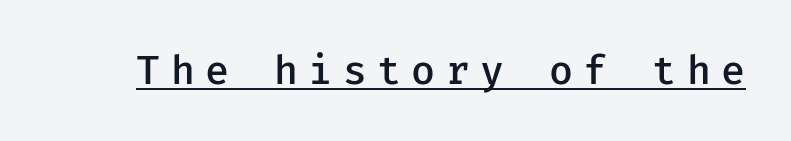
{"serif": "no", "italic": "no", "bold": "semi", "weight": "semibold", "width": "normal", "stroke_contrast": "low", "x_height": "medium", "underline": "yes", "letter_spacing": "wide", "letter_spacing_em": 0.26, "glyph_px": 40}
